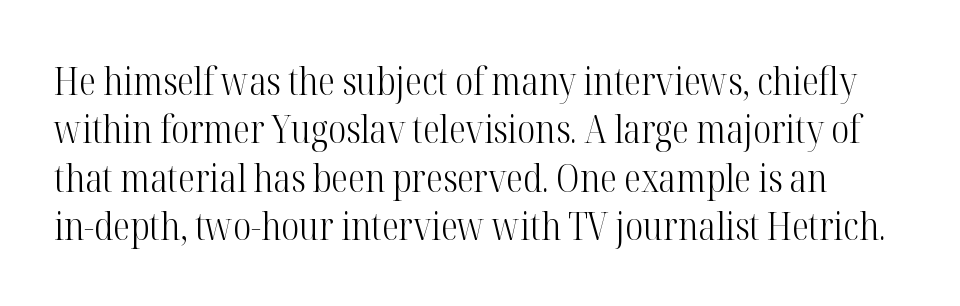
The image shows 38 px light, condensed serif type, upright; set normal line spacing (1.27x), normal letter spacing, not underlined; high stroke contrast and a medium x-height.
